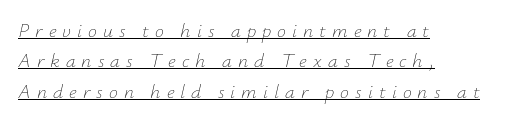
The letters look calm and open, with moderate or lighter stems. The space between consecutive lines is moderate. The paragraph shown leans on its left margin. The type is letterspaced generously, with wide tracking.
